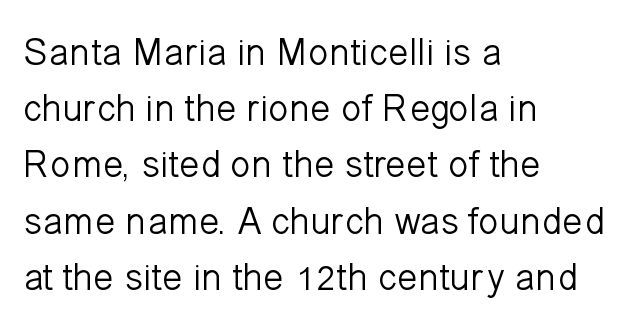
Q: Is the text bold? A: No.
Q: Is the text italic (slanted)? A: No, it is upright.
Q: Is the typeface a serif or a sans-serif typeface? A: Sans-serif.
Q: Is the text underlined? A: No.
Q: How is the paragraph aligned? A: Left-aligned.
Q: Is the spacing between letters normal or unusually wide? A: Normal.
Q: Is the spacing between lines tight, normal or loose? A: Normal.
Q: Width (condensed, normal, or wide)? A: Normal.
Q: Stroke contrast? A: Low.
Q: x-height? A: Medium.
Q: Monospaced? A: No.
